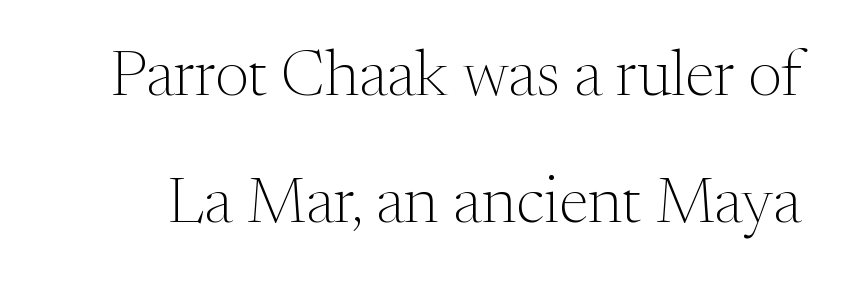
{"serif": "yes", "italic": "no", "bold": "no", "weight": "light", "width": "normal", "stroke_contrast": "medium", "x_height": "medium", "monospaced": "no", "underline": "no", "line_spacing": "loose", "line_spacing_ratio": 1.99, "letter_spacing": "normal", "letter_spacing_em": 0.0, "glyph_px": 64}
